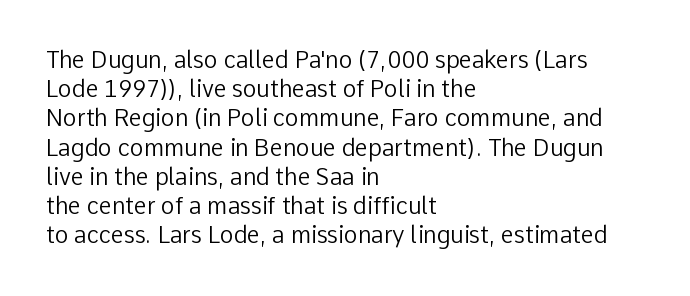
Nothing unusual about the tracking: characters are spaced as the font intends. Caption: multi-line text, flush left, ragged right. How would I describe the line gaps? Plain and ordinary. Unbolded letterforms with no extra heft.
